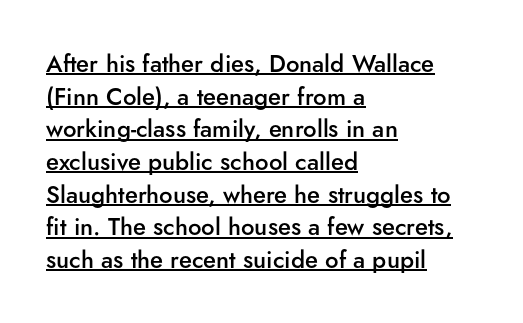
Here the glyphs are tracked normally, forming tight word shapes. Vertical strokes here are truly vertical. I'd describe the lettering as semibold — firm but not a full bold. The typesetter has applied underlining to the passage shown. Students, observe: this is what conventionally led text looks like.
